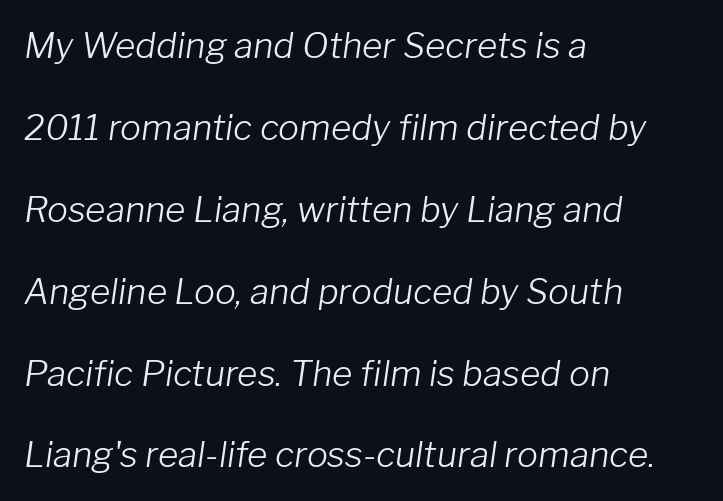
Q: Is the text bold? A: No.
Q: Is the text italic (slanted)? A: Yes, it leans right by about 8 degrees.
Q: Is the text underlined? A: No.
Q: How is the paragraph aligned? A: Left-aligned.
Q: Is the spacing between letters normal or unusually wide? A: Normal.
Q: Is the spacing between lines tight, normal or loose? A: Loose.
Q: Width (condensed, normal, or wide)? A: Normal.
Q: Stroke contrast? A: Low.
Q: x-height? A: Medium.
Q: Monospaced? A: No.
